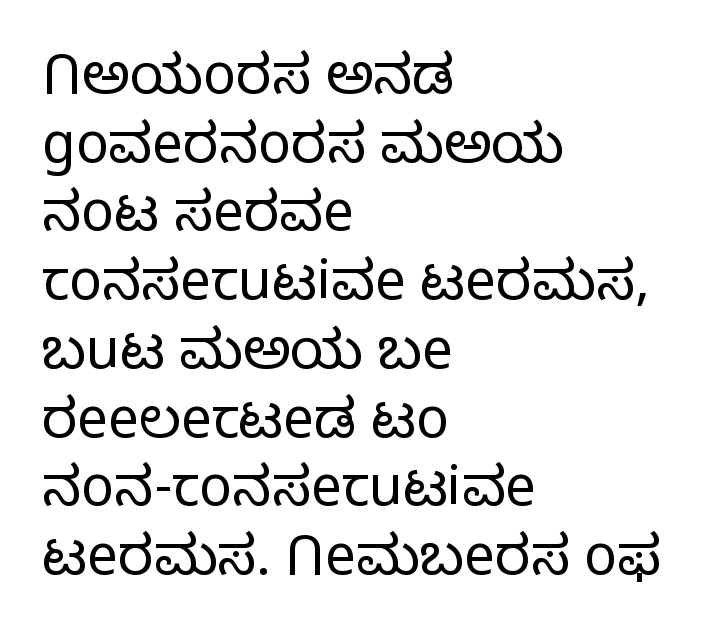
{"serif": "no", "italic": "no", "bold": "no", "weight": "light", "width": "normal", "stroke_contrast": "low", "x_height": "medium", "monospaced": "no", "underline": "no", "align": "left", "line_spacing": "normal", "line_spacing_ratio": 1.25, "letter_spacing": "normal", "letter_spacing_em": 0.0, "glyph_px": 55}
